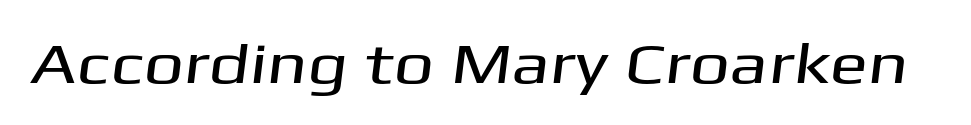
The image shows 57 px wide sans-serif type; set normal letter spacing, not underlined; medium stroke contrast and a medium x-height.
